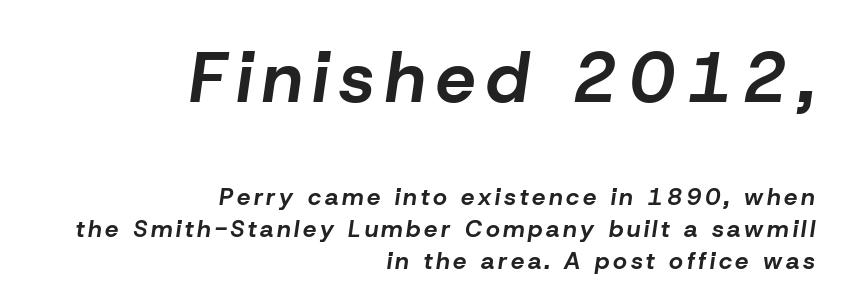
{"italic": "yes", "lean": "right", "slant_degrees": 8, "bold": "yes", "weight": "bold", "width": "normal", "stroke_contrast": "low", "x_height": "medium", "monospaced": "no", "underline": "no", "align": "right", "line_spacing": "normal", "line_spacing_ratio": 1.33, "larger_block": "first", "size_ratio": 2.96, "glyph_px": 71}
